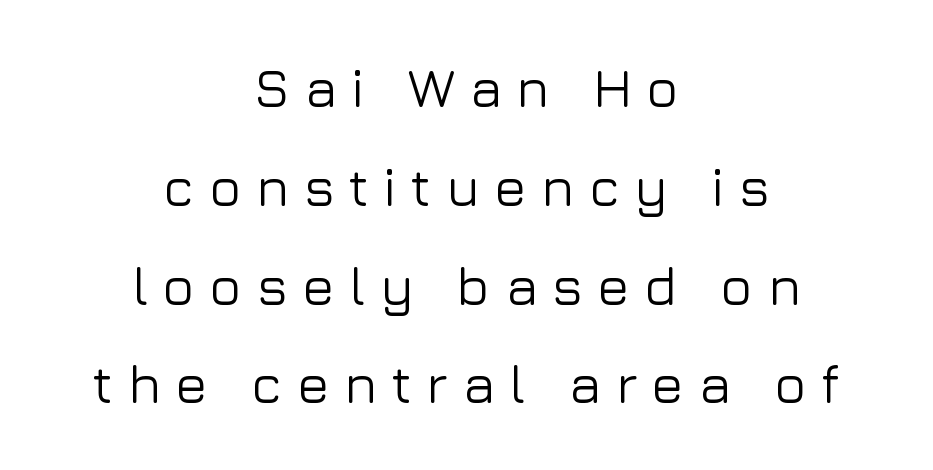
Q: Is the text italic (slanted)? A: No, it is upright.
Q: Is the typeface a serif or a sans-serif typeface? A: Sans-serif.
Q: Is the text underlined? A: No.
Q: How is the paragraph aligned? A: Centered.
Q: Is the spacing between letters normal or unusually wide? A: Unusually wide.
Q: Width (condensed, normal, or wide)? A: Normal.
Q: Stroke contrast? A: Low.
Q: x-height? A: Medium.
Q: Monospaced? A: No.
